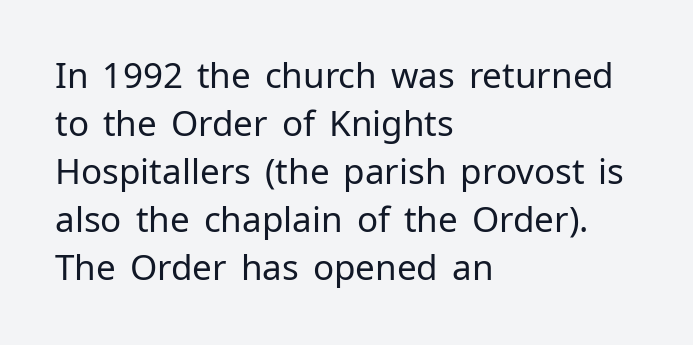
Q: Is the text bold? A: No.
Q: Is the text italic (slanted)? A: No, it is upright.
Q: Is the typeface a serif or a sans-serif typeface? A: Sans-serif.
Q: Is the text underlined? A: No.
Q: How is the paragraph aligned? A: Left-aligned.
Q: Is the spacing between letters normal or unusually wide? A: Normal.
Q: Is the spacing between lines tight, normal or loose? A: Normal.
Q: Width (condensed, normal, or wide)? A: Normal.
Q: Stroke contrast? A: Low.
Q: x-height? A: Medium.
Q: Monospaced? A: No.
